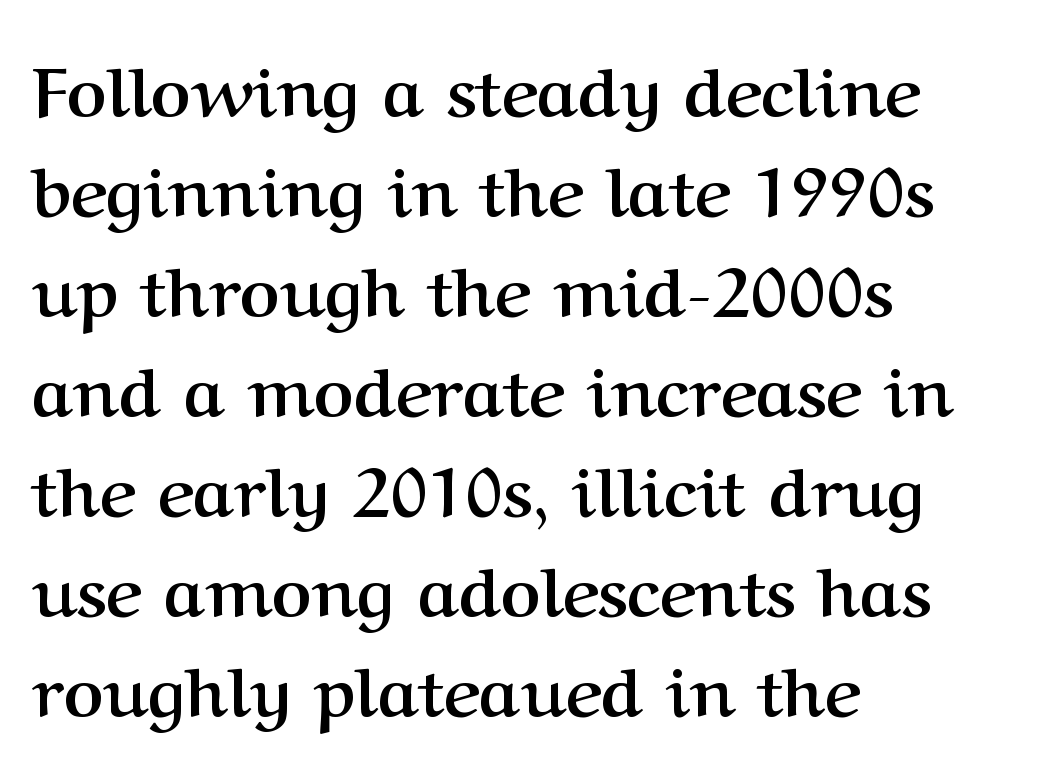
Leading matches the norm, producing a regular column. You can tell from the footed stems that serif type was used. The rendering uses natural spacing where letterforms have individual widths. This sample is left-justified, so line endings fall wherever the words run out.
